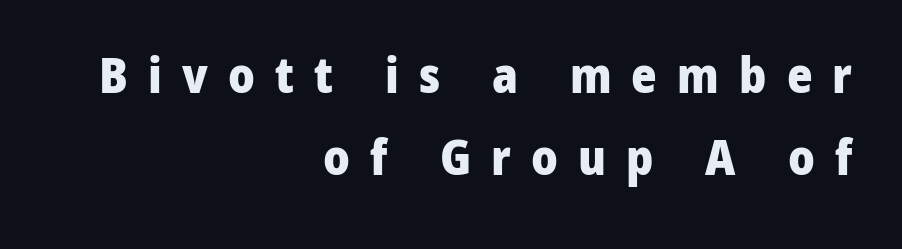
{"serif": "no", "italic": "no", "bold": "yes", "weight": "heavy", "width": "normal", "stroke_contrast": "low", "x_height": "medium", "monospaced": "no", "underline": "no", "align": "right", "line_spacing": "normal", "line_spacing_ratio": 1.67, "letter_spacing": "wide", "letter_spacing_em": 0.41, "glyph_px": 49}
